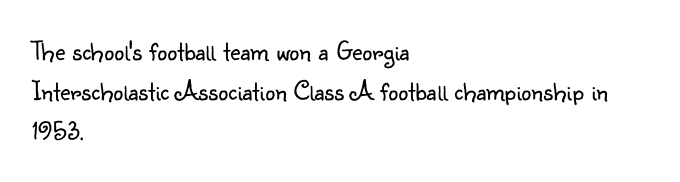
Observe the ordinary spacing: letters are neighbours, not strangers. This is the regular roman posture of the typeface. The letterforms sit at book weight or below. Descenders are the only things crossing below the line. Looks like regular typesetting: each glyph gets only the width it needs.
